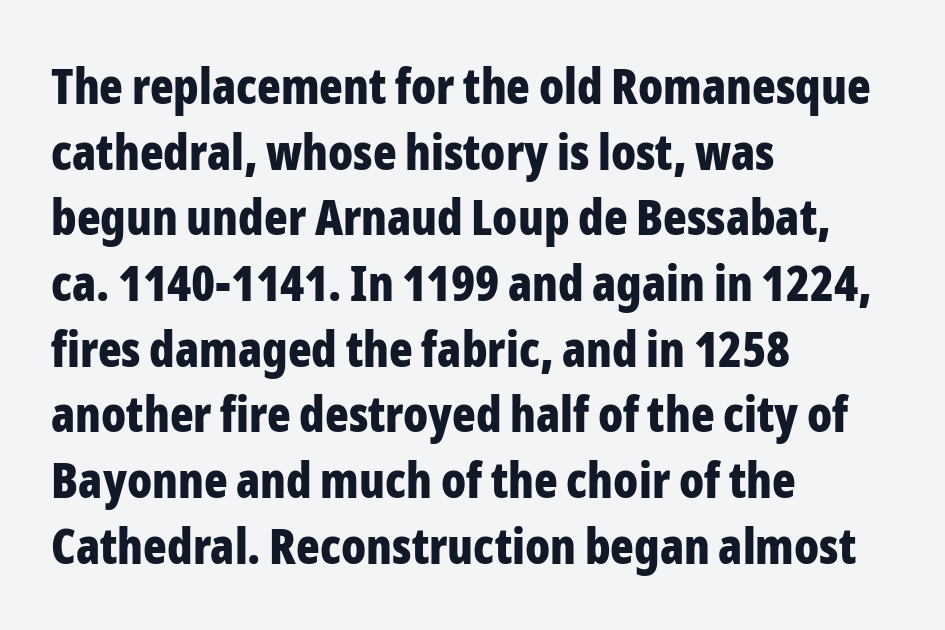
{"serif": "no", "italic": "no", "bold": "yes", "weight": "bold", "width": "condensed", "stroke_contrast": "low", "x_height": "medium", "monospaced": "no", "underline": "no", "align": "left", "line_spacing": "normal", "line_spacing_ratio": 1.34, "letter_spacing": "normal", "letter_spacing_em": 0.0, "glyph_px": 49}
